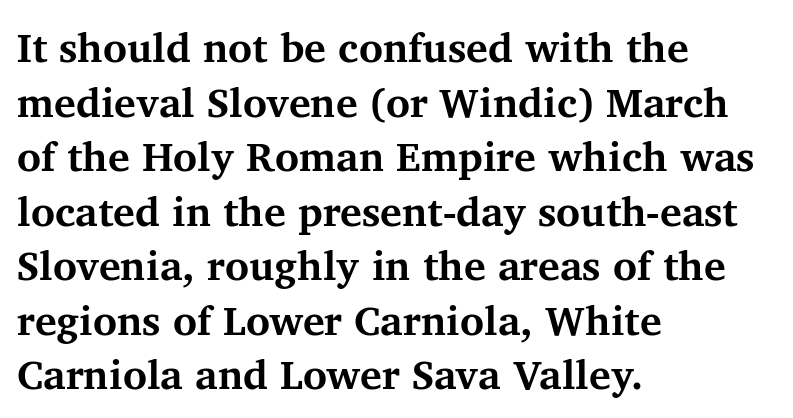
The image shows 41 px bold serif type, upright; set left-aligned, normal line spacing (1.33x), normal letter spacing, not underlined; medium stroke contrast and a medium x-height.
